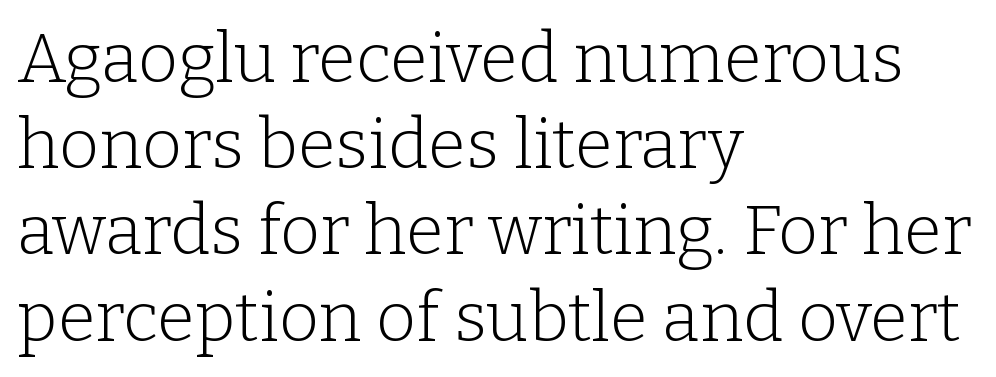
The image shows 69 px light serif type, upright; set left-aligned, normal line spacing (1.25x), normal letter spacing, not underlined; low stroke contrast and a medium x-height.
